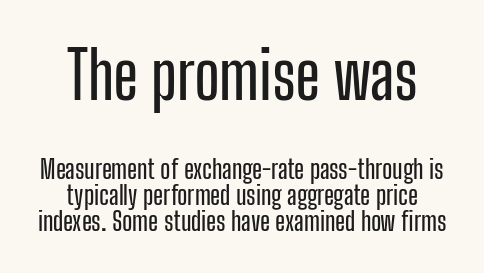
{"serif": "no", "italic": "no", "width": "condensed", "stroke_contrast": "low", "x_height": "medium", "monospaced": "no", "underline": "no", "line_spacing": "tight", "line_spacing_ratio": 1.0, "letter_spacing": "normal", "letter_spacing_em": 0.0, "larger_block": "first", "size_ratio": 2.5, "glyph_px": 65}
